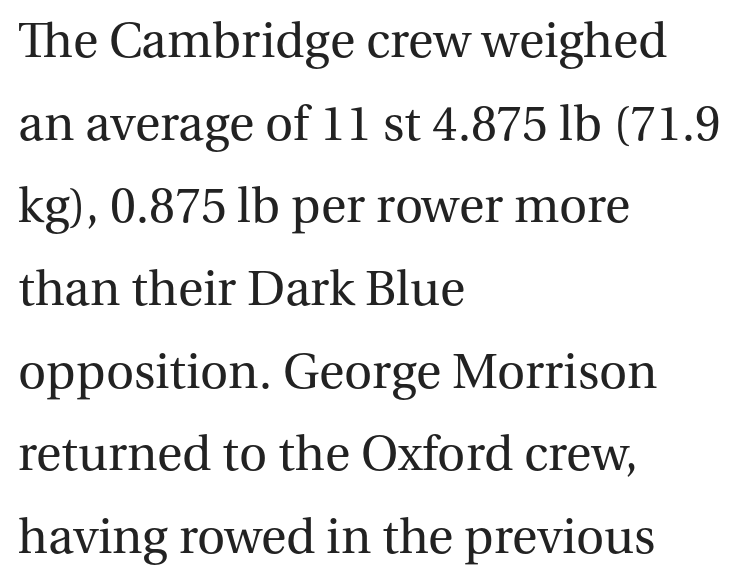
The horizontal fit of the characters is conventional and even. Note the varied advance widths — an 'i' is clearly narrower than an 'm'. The rag falls on the right side of this text block. The rendering shows small feet on the letterforms — a serif design. Letters rest on an invisible, unmarked baseline. Each new line begins a customary step beneath the previous one.
